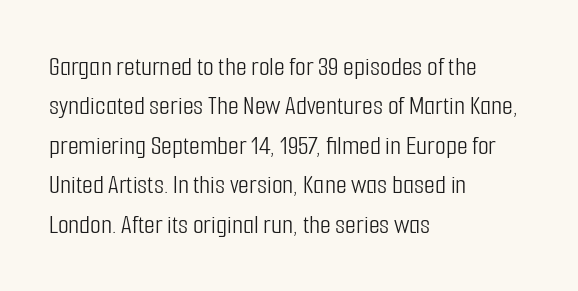
Q: Is the text bold? A: No.
Q: Is the text italic (slanted)? A: No, it is upright.
Q: Is the typeface a serif or a sans-serif typeface? A: Sans-serif.
Q: Is the text underlined? A: No.
Q: How is the paragraph aligned? A: Left-aligned.
Q: Is the spacing between letters normal or unusually wide? A: Normal.
Q: Is the spacing between lines tight, normal or loose? A: Normal.
Q: Width (condensed, normal, or wide)? A: Condensed.
Q: Stroke contrast? A: Low.
Q: x-height? A: Medium.
Q: Monospaced? A: No.
